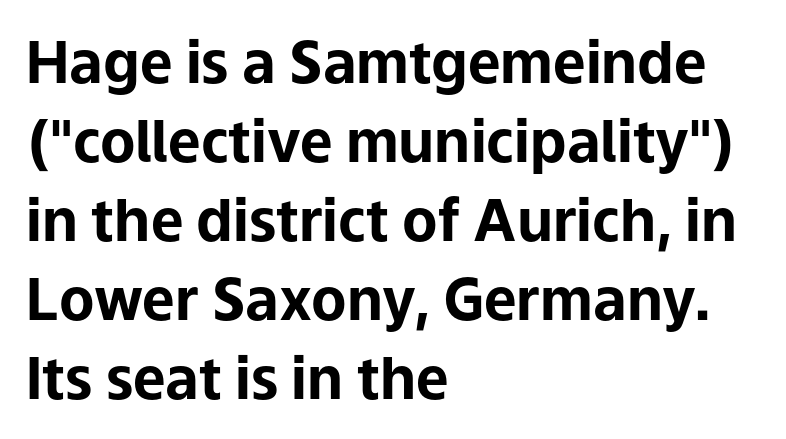
Q: Is the text bold? A: Yes.
Q: Is the text italic (slanted)? A: No, it is upright.
Q: Is the typeface a serif or a sans-serif typeface? A: Sans-serif.
Q: Is the text underlined? A: No.
Q: How is the paragraph aligned? A: Left-aligned.
Q: Is the spacing between letters normal or unusually wide? A: Normal.
Q: Is the spacing between lines tight, normal or loose? A: Normal.
Q: Width (condensed, normal, or wide)? A: Normal.
Q: Stroke contrast? A: Low.
Q: x-height? A: Medium.
Q: Monospaced? A: No.
